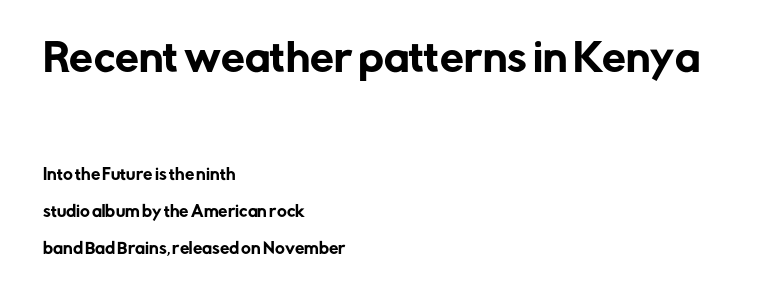
{"serif": "no", "italic": "no", "width": "normal", "stroke_contrast": "low", "x_height": "medium", "monospaced": "no", "underline": "no", "align": "left", "line_spacing": "loose", "line_spacing_ratio": 2.48, "letter_spacing": "normal", "letter_spacing_em": 0.0, "larger_block": "first", "size_ratio": 2.53, "glyph_px": 38}
